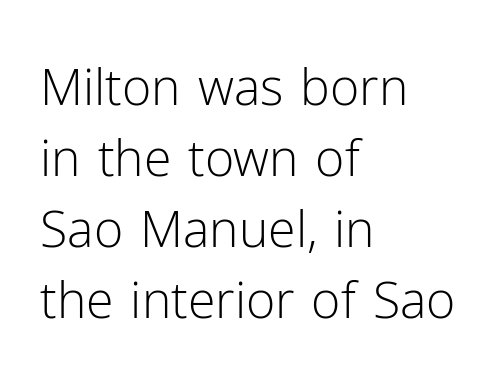
{"serif": "no", "italic": "no", "bold": "no", "weight": "light", "width": "normal", "stroke_contrast": "low", "x_height": "medium", "monospaced": "no", "underline": "no", "align": "left", "line_spacing": "normal", "line_spacing_ratio": 1.42, "letter_spacing": "normal", "letter_spacing_em": 0.0, "glyph_px": 50}
